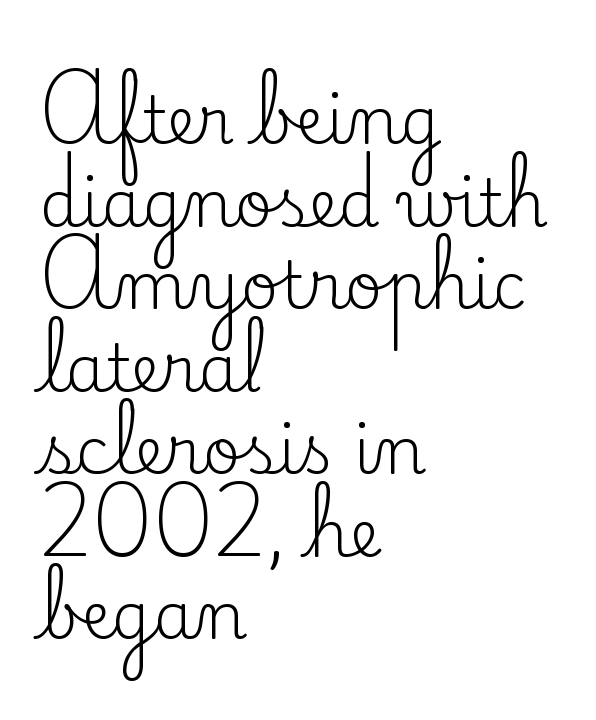
{"italic": "no", "bold": "no", "weight": "regular", "width": "normal", "stroke_contrast": "low", "x_height": "small", "monospaced": "no", "underline": "no", "align": "left", "line_spacing": "normal", "line_spacing_ratio": 1.27, "letter_spacing": "normal", "letter_spacing_em": 0.0, "glyph_px": 65}
